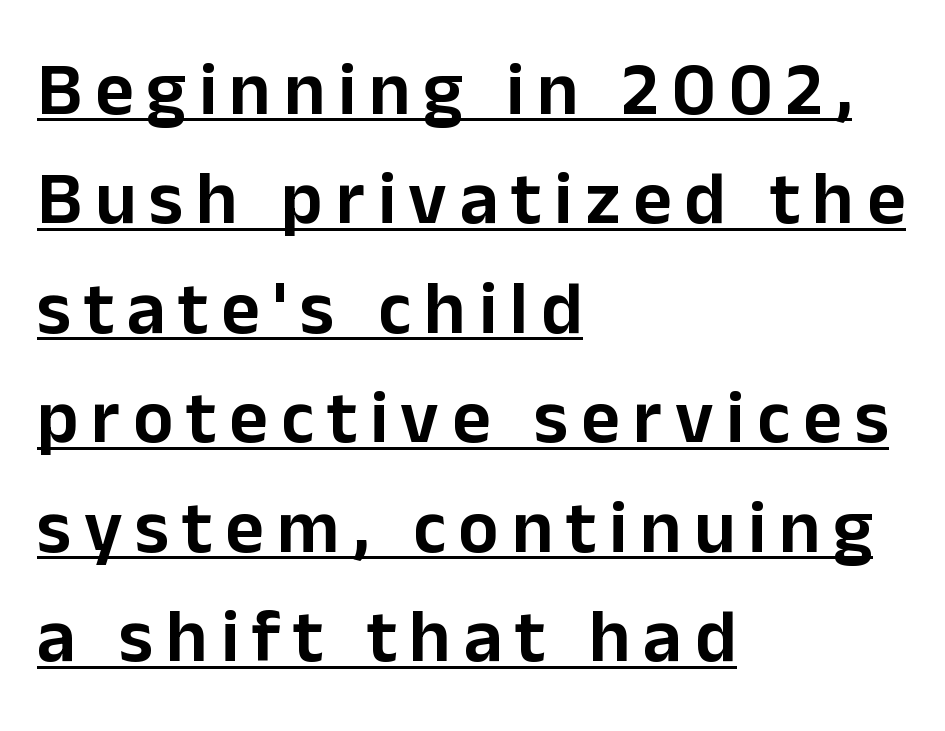
The image shows 75 px sans-serif type, upright; set left-aligned, normal line spacing (1.46x), underlined; low stroke contrast and a medium x-height.
